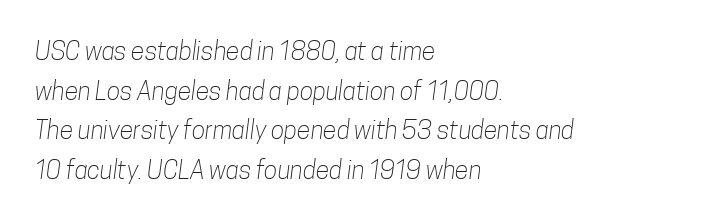
{"bold": "no", "underline": "no", "align": "left", "line_spacing": "normal", "line_spacing_ratio": 1.59, "letter_spacing": "normal", "letter_spacing_em": 0.0, "glyph_px": 25}
